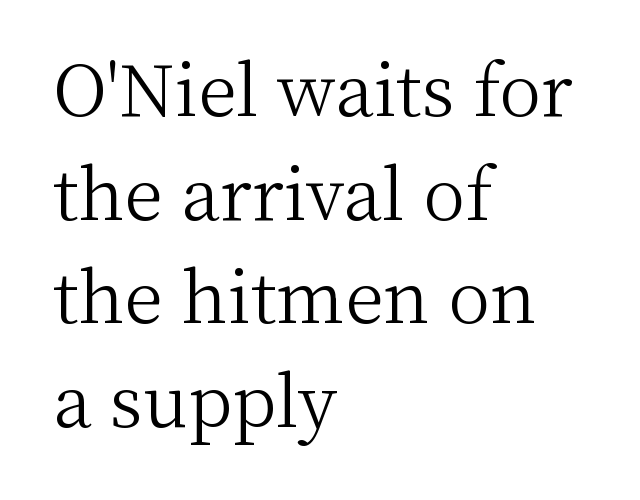
Italic? Not at all — the glyphs are vertical. Is this a fixed-width face? No — the glyphs have proportional, varying widths. Heft: none added — not bold. The tracking reads as untouched default to a designer's eye. Has an underline been added? It has not. Type style note: has serifs.
